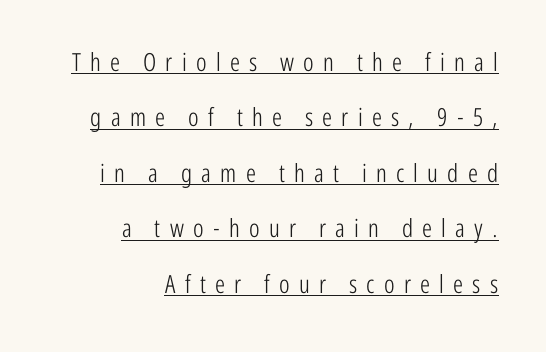
Q: Is the text bold? A: No.
Q: Is the text italic (slanted)? A: No, it is upright.
Q: Is the text underlined? A: Yes.
Q: How is the paragraph aligned? A: Right-aligned.
Q: Is the spacing between letters normal or unusually wide? A: Unusually wide.
Q: Is the spacing between lines tight, normal or loose? A: Loose.
